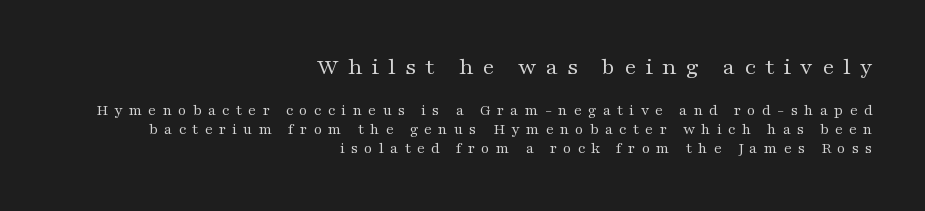
Alignment: flush right. The face used here appears at its bigger size in the upper chunk. The tracking jumps out immediately: characters are airy and widely separated. Weight: in the light-to-regular range. Posture: vertical. No word sits above an underline.
